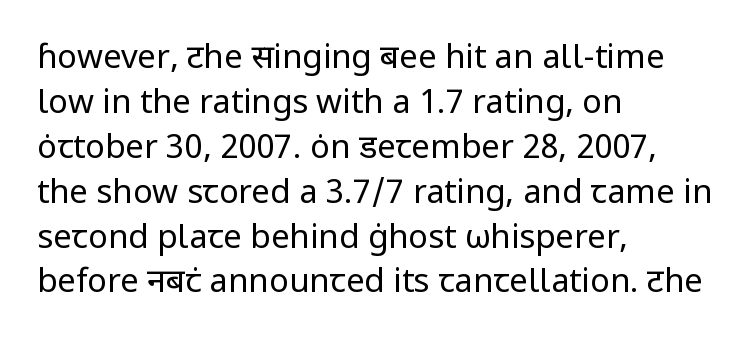
Default kerning and tracking; the words read as compact shapes. Each letter's strokes conclude bluntly, with no projecting serifs. The face used here is proportionally spaced, like ordinary book or web type. If you drew a ruler down the left edge, every line would touch it.
